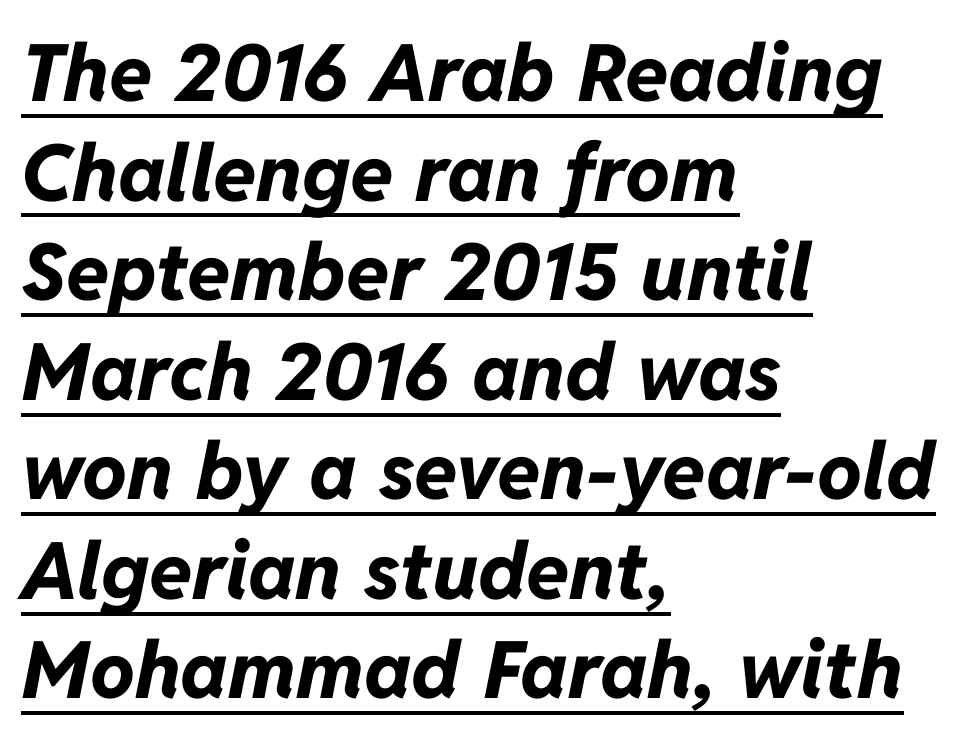
You could not count columns in this text — the font is proportionally spaced. These lines stack with their left ends in a neat column. These lines carry a lot of weight — the face is fully bold. Regarding leading, the lines here are spaced in the standard way. Students, note that the glyphs here touch the page at normal intervals. You can tell it's italic because the verticals aren't actually vertical.
